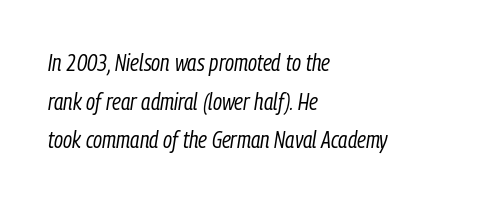
The rendering applies a slant to the glyphs. Whoever set this chose a conventional vertical rhythm. Letters rest on an invisible, unmarked baseline. Short and long lines alike share a common starting point at left. Letter spacing: default.
